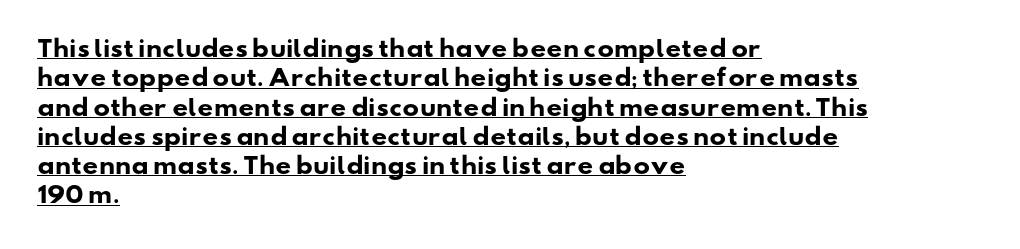
{"bold": "yes", "underline": "yes", "align": "left", "line_spacing": "normal", "line_spacing_ratio": 1.33, "letter_spacing": "normal", "letter_spacing_em": 0.0, "glyph_px": 22}
